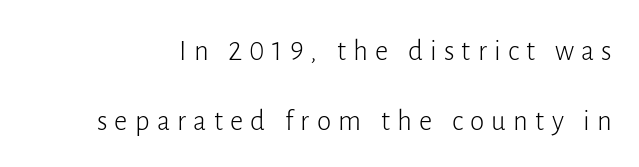
Spacing verdict: proportional, widths tailored to each character. Bare-footed words on every line. A typesetter would mark this as roman, not italic. Summary of vertical rhythm: relaxed, with wide interline spacing. Someone cranked the tracking dial way up on this one.
